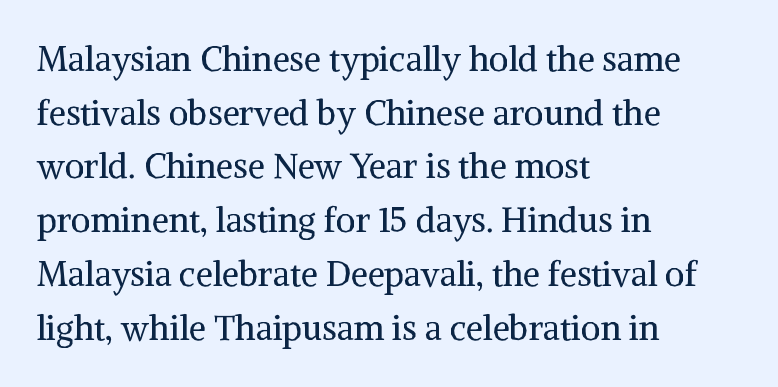
The image shows 34 px regular-weight serif type, upright; set left-aligned, normal line spacing (1.58x), normal letter spacing, not underlined; medium stroke contrast and a medium x-height.
